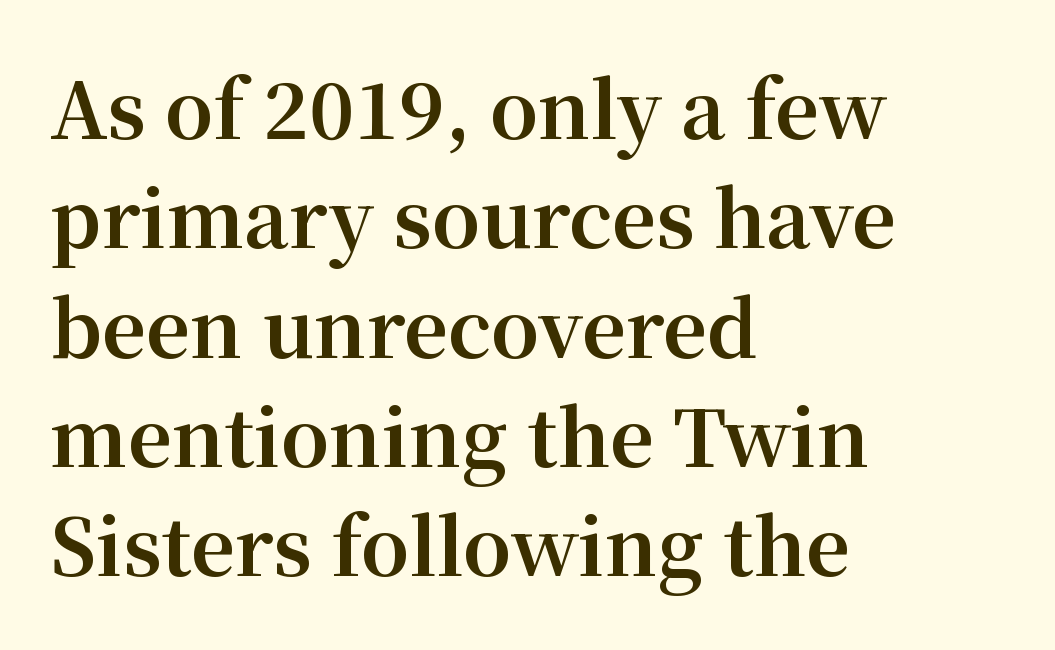
Q: Is the text bold? A: Yes.
Q: Is the text italic (slanted)? A: No, it is upright.
Q: Is the typeface a serif or a sans-serif typeface? A: Serif.
Q: Is the text underlined? A: No.
Q: How is the paragraph aligned? A: Left-aligned.
Q: Is the spacing between letters normal or unusually wide? A: Normal.
Q: Is the spacing between lines tight, normal or loose? A: Normal.
Q: Width (condensed, normal, or wide)? A: Normal.
Q: Stroke contrast? A: Medium.
Q: x-height? A: Medium.
Q: Monospaced? A: No.
